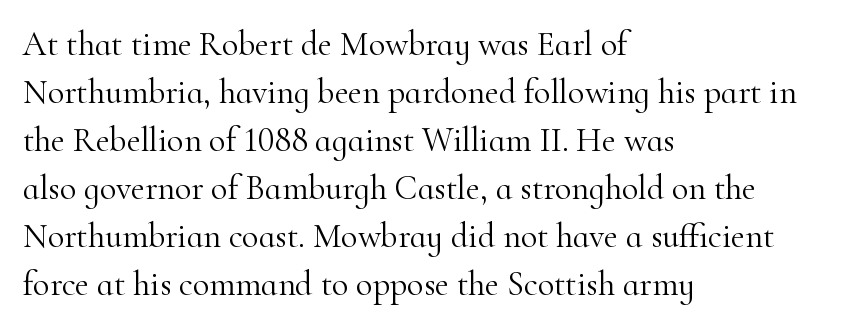
Q: Is the text bold? A: No.
Q: Is the text italic (slanted)? A: No, it is upright.
Q: Is the typeface a serif or a sans-serif typeface? A: Serif.
Q: Is the text underlined? A: No.
Q: How is the paragraph aligned? A: Left-aligned.
Q: Is the spacing between letters normal or unusually wide? A: Normal.
Q: Is the spacing between lines tight, normal or loose? A: Normal.
Q: Width (condensed, normal, or wide)? A: Normal.
Q: Stroke contrast? A: High.
Q: x-height? A: Small.
Q: Monospaced? A: No.
